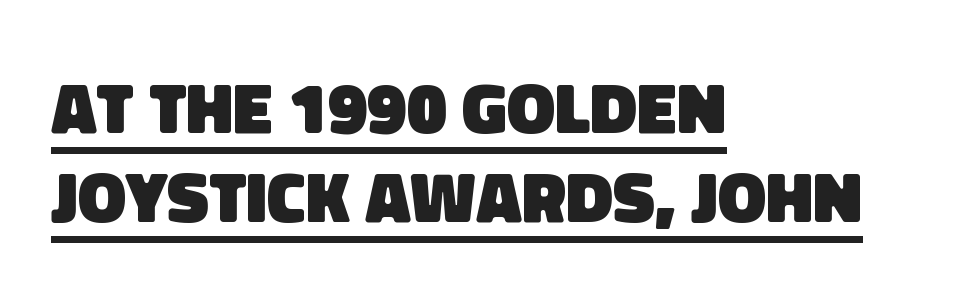
{"serif": "no", "bold": "yes", "weight": "heavy", "width": "normal", "stroke_contrast": "low", "x_height": "large", "monospaced": "no", "underline": "yes", "align": "left", "line_spacing_ratio": 1.24, "letter_spacing": "normal", "letter_spacing_em": 0.0, "glyph_px": 72}
